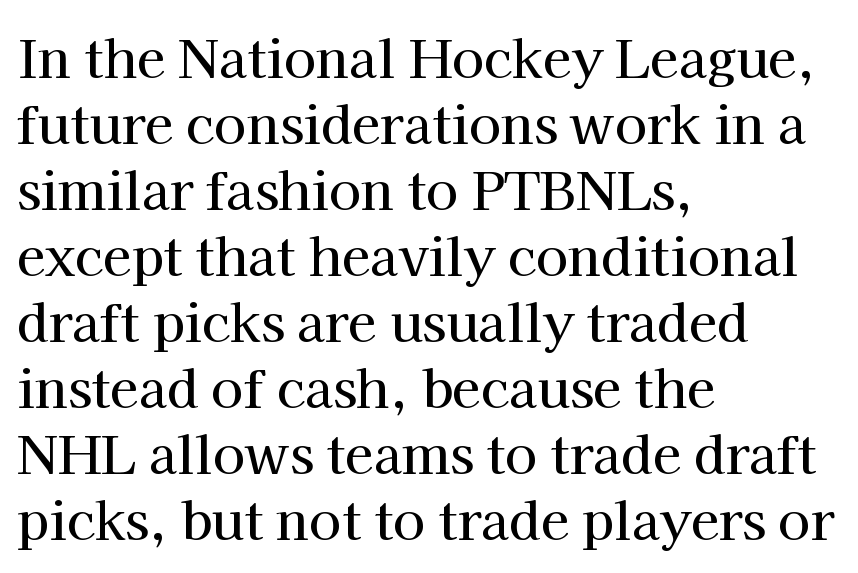
The image shows 52 px serif type, upright; set left-aligned, normal line spacing (1.27x), normal letter spacing, not underlined; high stroke contrast and a medium x-height.
